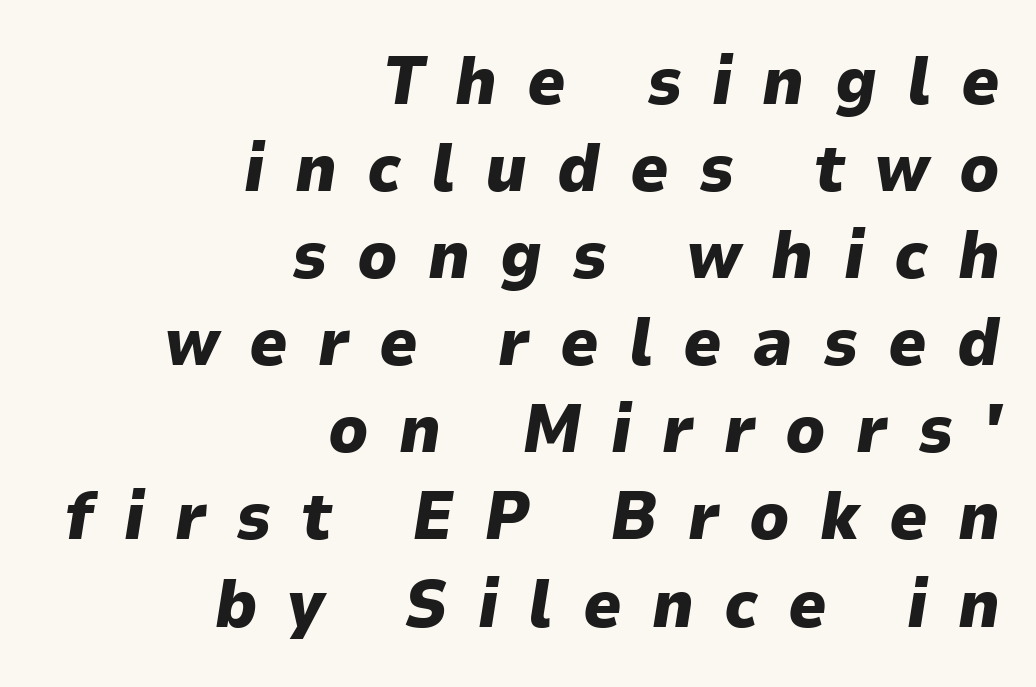
Q: Is the text bold? A: Yes.
Q: Is the text italic (slanted)? A: Yes, it leans right by about 9 degrees.
Q: Is the text underlined? A: No.
Q: How is the paragraph aligned? A: Right-aligned.
Q: Is the spacing between letters normal or unusually wide? A: Unusually wide.
Q: Is the spacing between lines tight, normal or loose? A: Normal.
Q: Width (condensed, normal, or wide)? A: Normal.
Q: Stroke contrast? A: Low.
Q: x-height? A: Medium.
Q: Monospaced? A: No.
